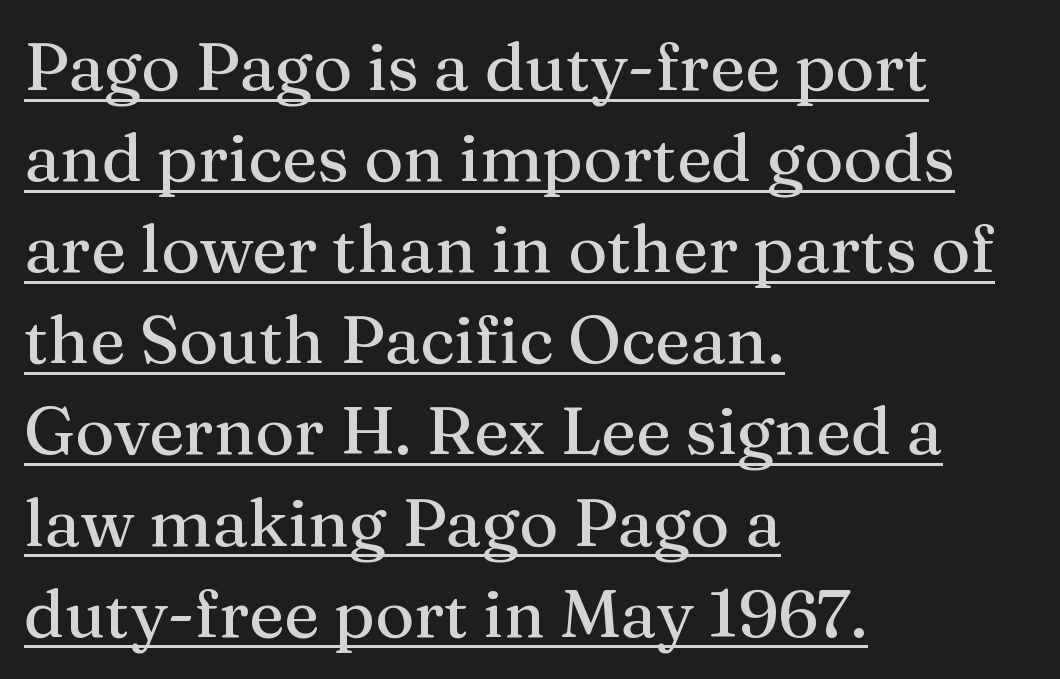
The image shows 67 px serif type, upright; set left-aligned, normal line spacing (1.36x), normal letter spacing, underlined; medium stroke contrast and a medium x-height.
